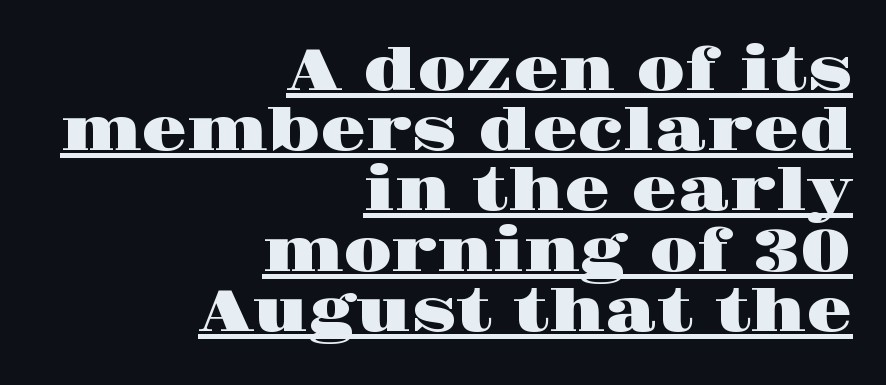
{"serif": "yes", "italic": "no", "width": "wide", "stroke_contrast": "high", "x_height": "large", "monospaced": "no", "underline": "yes", "align": "right", "line_spacing": "tight", "line_spacing_ratio": 1.02, "letter_spacing": "normal", "letter_spacing_em": 0.0, "glyph_px": 59}
